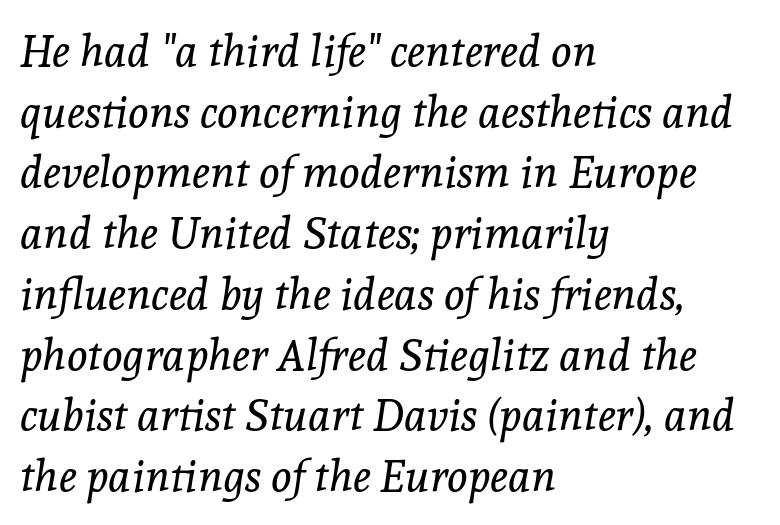
The image shows 44 px regular-weight serif type, italic (leaning right); set left-aligned, normal line spacing (1.38x), normal letter spacing, not underlined; a medium x-height.
